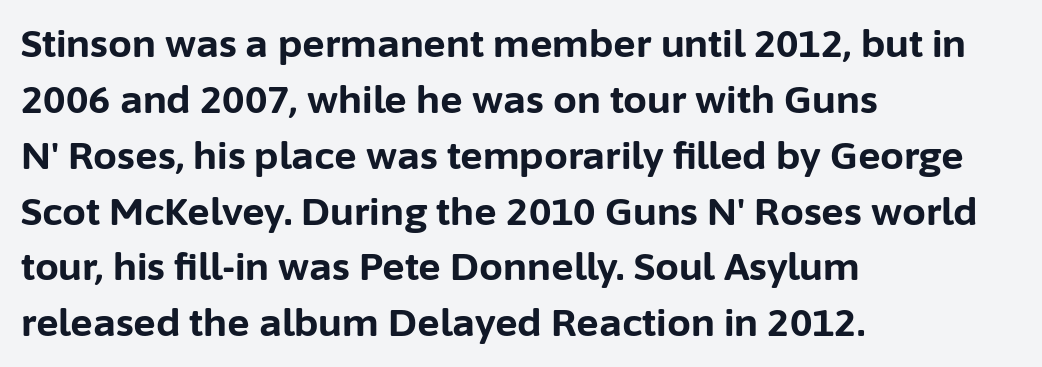
Q: Is the text bold? A: Yes.
Q: Is the text italic (slanted)? A: No, it is upright.
Q: Is the typeface a serif or a sans-serif typeface? A: Sans-serif.
Q: Is the text underlined? A: No.
Q: How is the paragraph aligned? A: Left-aligned.
Q: Is the spacing between letters normal or unusually wide? A: Normal.
Q: Is the spacing between lines tight, normal or loose? A: Normal.
Q: Width (condensed, normal, or wide)? A: Normal.
Q: Stroke contrast? A: Low.
Q: x-height? A: Medium.
Q: Monospaced? A: No.
